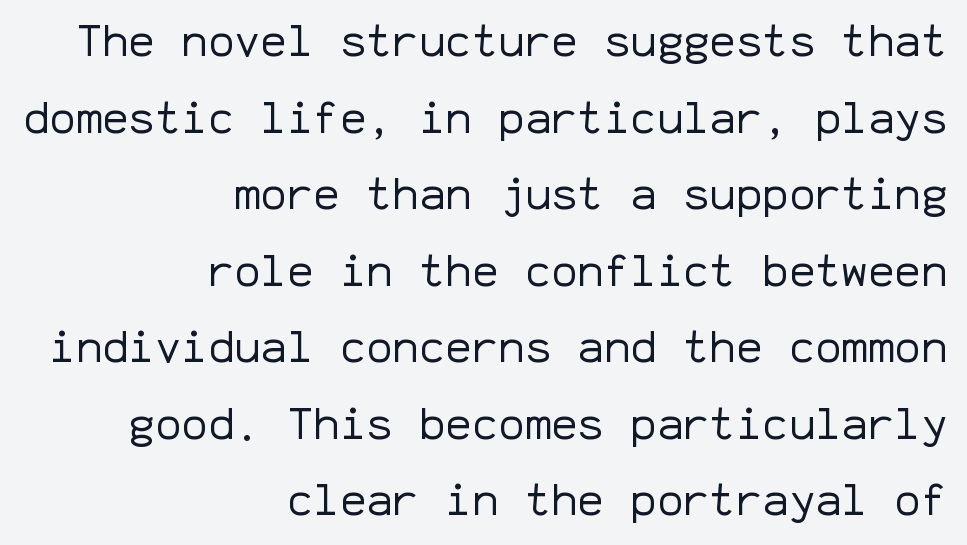
Q: Is the text bold? A: No.
Q: Is the text italic (slanted)? A: No, it is upright.
Q: Is the typeface a serif or a sans-serif typeface? A: Sans-serif.
Q: Is the text underlined? A: No.
Q: How is the paragraph aligned? A: Right-aligned.
Q: Is the spacing between letters normal or unusually wide? A: Normal.
Q: Width (condensed, normal, or wide)? A: Normal.
Q: Stroke contrast? A: Low.
Q: x-height? A: Medium.
Q: Monospaced? A: Yes.
